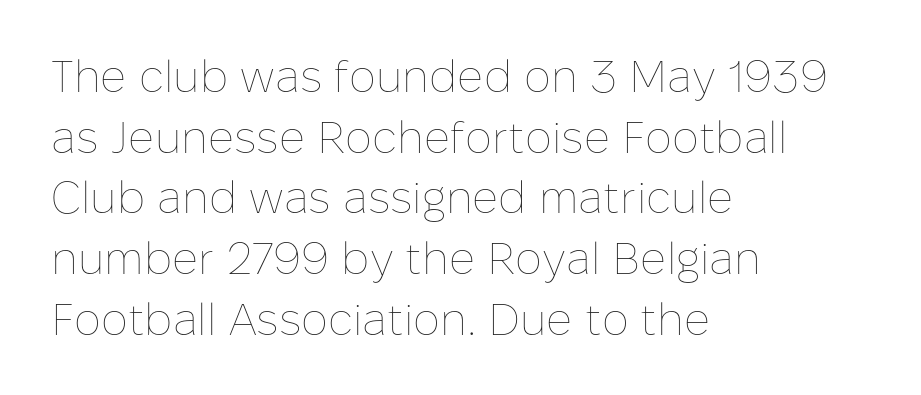
The image shows 45 px thin type, upright; set left-aligned, normal line spacing (1.35x), normal letter spacing, not underlined; low stroke contrast and a medium x-height.
